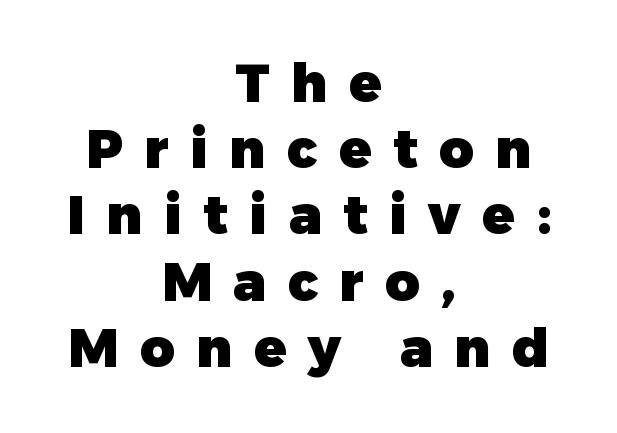
The image shows 53 px heavy sans-serif type; set centered, normal line spacing (1.25x), unusually wide letter spacing (+0.41 em), not underlined; a medium x-height.
